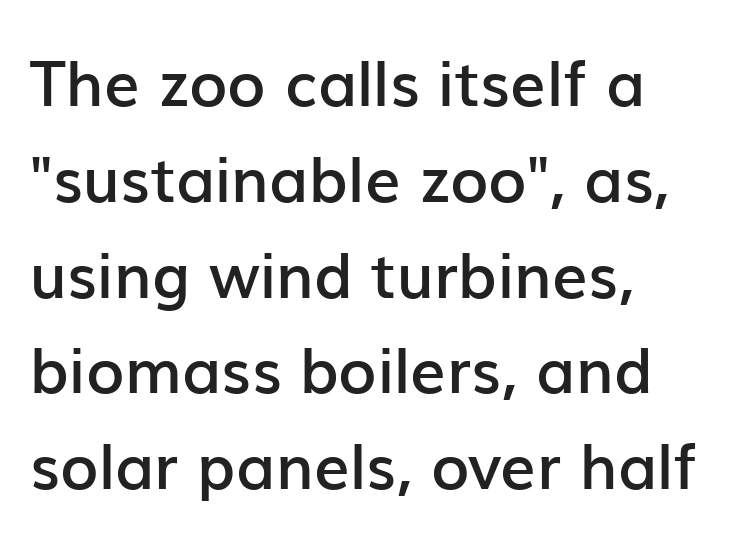
The image shows 63 px semibold sans-serif type, upright; set left-aligned, normal line spacing (1.52x), normal letter spacing, not underlined; low stroke contrast and a medium x-height.
